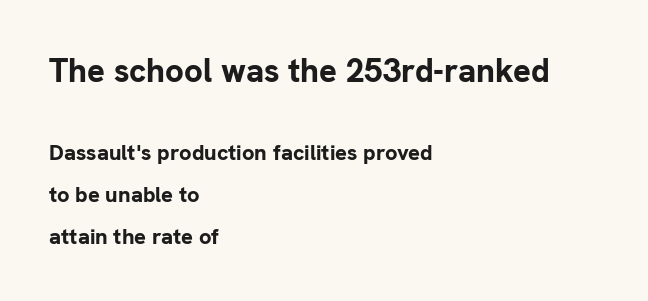
Q: Is the text bold? A: Yes.
Q: Is the text italic (slanted)? A: No, it is upright.
Q: Is the typeface a serif or a sans-serif typeface? A: Sans-serif.
Q: Is the text underlined? A: No.
Q: How is the paragraph aligned? A: Left-aligned.
Q: Is the spacing between letters normal or unusually wide? A: Normal.
Q: Is the spacing between lines tight, normal or loose? A: Loose.
Q: Which block of text is set in a larger size, the first (top) or the second (bottom)? A: The first (top) one.
Q: Width (condensed, normal, or wide)? A: Normal.
Q: Stroke contrast? A: Low.
Q: x-height? A: Medium.
Q: Monospaced? A: No.
